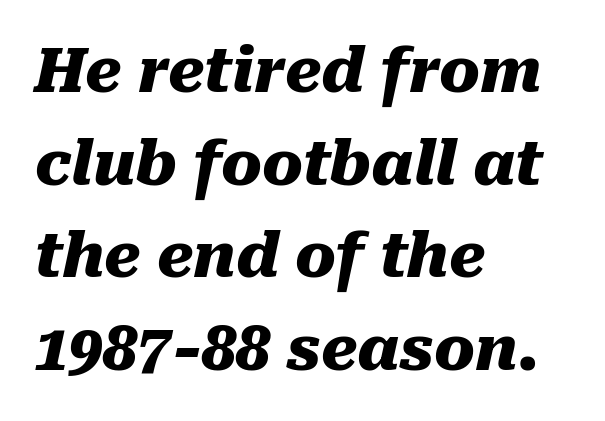
{"italic": "yes", "lean": "right", "slant_degrees": 10, "bold": "yes", "weight": "heavy", "width": "normal", "stroke_contrast": "medium", "x_height": "medium", "monospaced": "no", "underline": "no", "align": "left", "line_spacing": "normal", "line_spacing_ratio": 1.52, "letter_spacing": "normal", "letter_spacing_em": 0.0, "glyph_px": 61}
